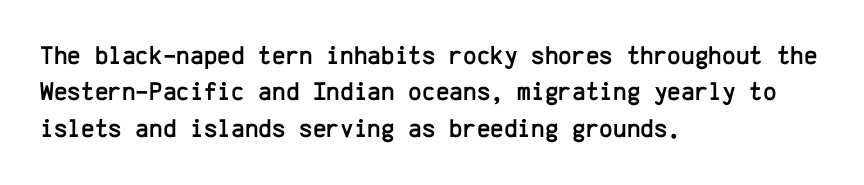
Q: Is the text italic (slanted)? A: No, it is upright.
Q: Is the text underlined? A: No.
Q: How is the paragraph aligned? A: Left-aligned.
Q: Is the spacing between letters normal or unusually wide? A: Normal.
Q: Is the spacing between lines tight, normal or loose? A: Normal.
